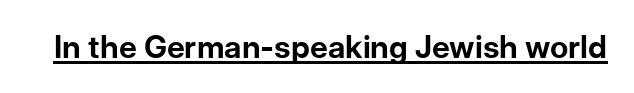
Q: Is the text bold? A: Yes.
Q: Is the text italic (slanted)? A: No, it is upright.
Q: Is the typeface a serif or a sans-serif typeface? A: Sans-serif.
Q: Is the text underlined? A: Yes.
Q: Is the spacing between letters normal or unusually wide? A: Normal.
Q: Width (condensed, normal, or wide)? A: Normal.
Q: Stroke contrast? A: Low.
Q: x-height? A: Medium.
Q: Monospaced? A: No.
